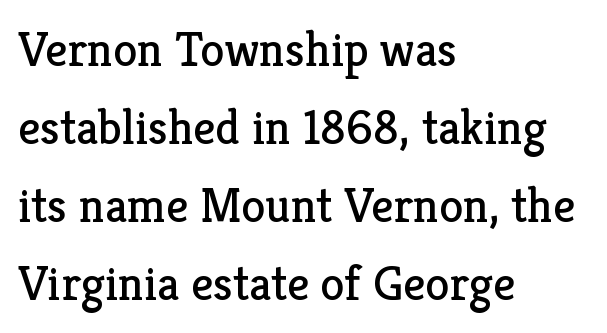
{"serif": "yes", "italic": "no", "bold": "no", "weight": "regular", "width": "normal", "stroke_contrast": "low", "x_height": "medium", "monospaced": "no", "underline": "no", "align": "left", "line_spacing": "normal", "line_spacing_ratio": 1.59, "letter_spacing": "normal", "letter_spacing_em": 0.0, "glyph_px": 49}
